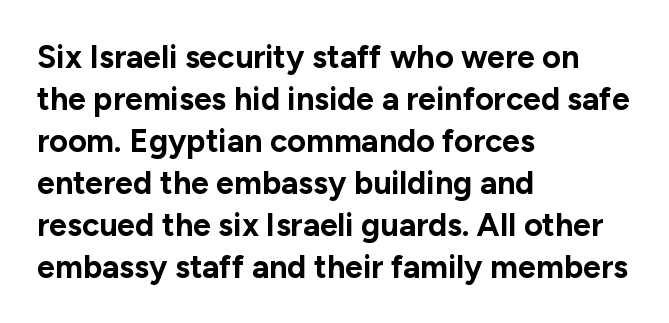
Q: Is the text bold? A: Yes.
Q: Is the text italic (slanted)? A: No, it is upright.
Q: Is the typeface a serif or a sans-serif typeface? A: Sans-serif.
Q: Is the text underlined? A: No.
Q: How is the paragraph aligned? A: Left-aligned.
Q: Is the spacing between letters normal or unusually wide? A: Normal.
Q: Is the spacing between lines tight, normal or loose? A: Normal.
Q: Width (condensed, normal, or wide)? A: Normal.
Q: Stroke contrast? A: Low.
Q: x-height? A: Medium.
Q: Monospaced? A: No.
